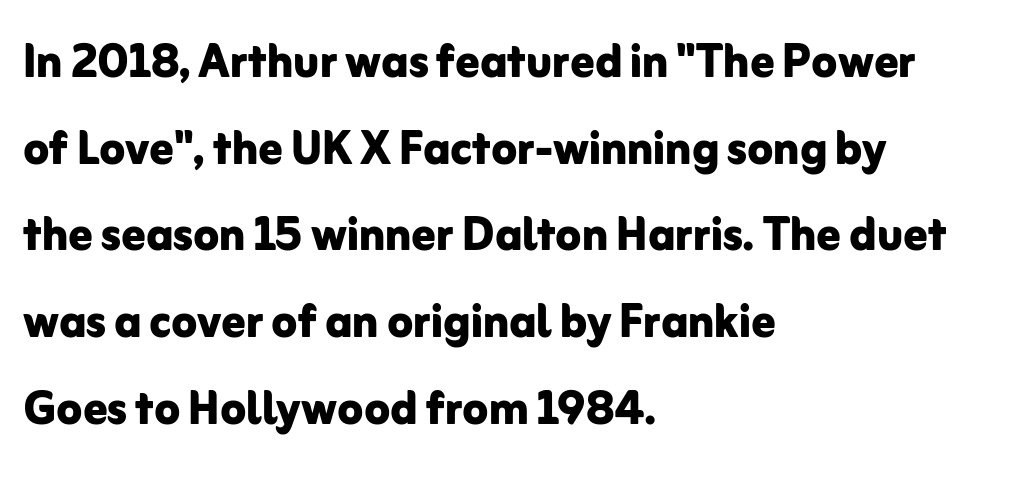
A classic flush-left, rag-right setting is used for this passage. The face used here is proportionally spaced, like ordinary book or web type. Every letter is thick-stroked: bold, no question. Letterform terminals end flat and unadorned throughout the passage. Notice how the stems are strictly vertical — no italics here.
